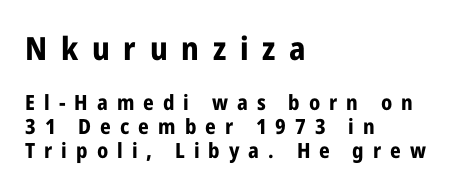
Q: Is the text bold? A: Yes.
Q: Is the text italic (slanted)? A: No, it is upright.
Q: Is the typeface a serif or a sans-serif typeface? A: Sans-serif.
Q: Is the text underlined? A: No.
Q: How is the paragraph aligned? A: Left-aligned.
Q: Is the spacing between letters normal or unusually wide? A: Unusually wide.
Q: Is the spacing between lines tight, normal or loose? A: Tight.
Q: Which block of text is set in a larger size, the first (top) or the second (bottom)? A: The first (top) one.
Q: Width (condensed, normal, or wide)? A: Condensed.
Q: Stroke contrast? A: Low.
Q: x-height? A: Medium.
Q: Monospaced? A: No.
